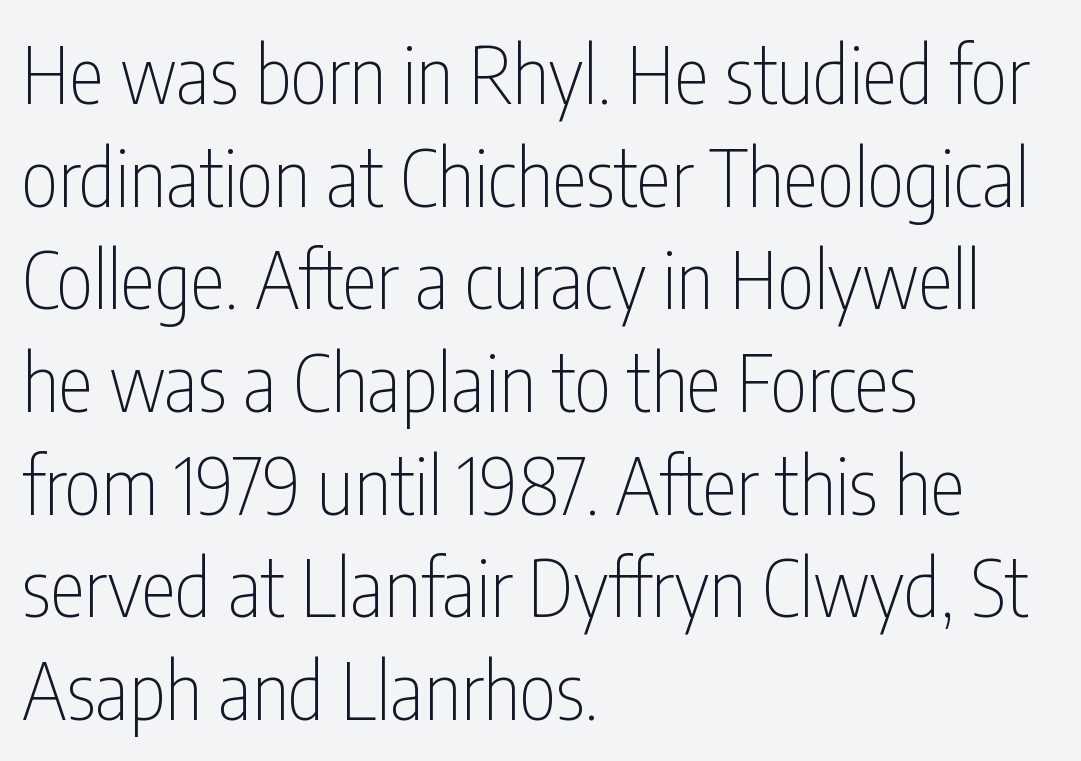
{"serif": "no", "italic": "no", "bold": "no", "weight": "thin", "width": "condensed", "stroke_contrast": "low", "x_height": "medium", "monospaced": "no", "underline": "no", "align": "left", "line_spacing": "normal", "line_spacing_ratio": 1.3, "letter_spacing": "normal", "letter_spacing_em": 0.0, "glyph_px": 79}
